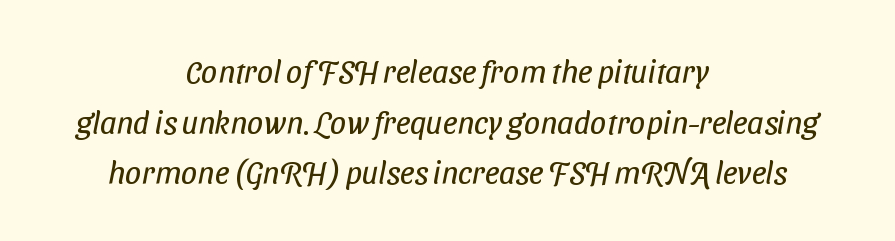
{"serif": "no", "bold": "no", "weight": "regular", "width": "condensed", "stroke_contrast": "low", "x_height": "medium", "monospaced": "no", "underline": "no", "align": "center", "line_spacing": "normal", "line_spacing_ratio": 1.58, "letter_spacing": "normal", "letter_spacing_em": 0.0, "glyph_px": 32}
